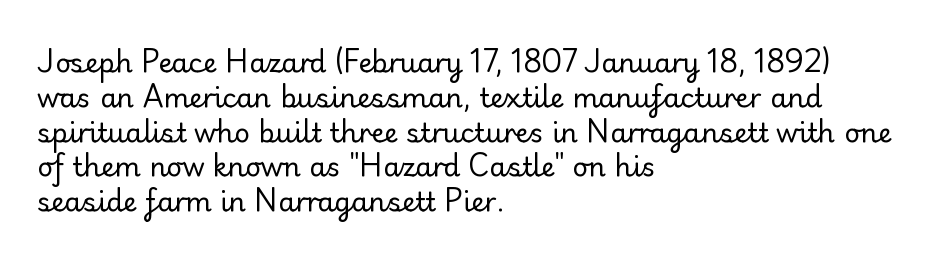
Q: Is the text bold? A: No.
Q: Is the text italic (slanted)? A: No, it is upright.
Q: Is the text underlined? A: No.
Q: How is the paragraph aligned? A: Left-aligned.
Q: Is the spacing between letters normal or unusually wide? A: Normal.
Q: Is the spacing between lines tight, normal or loose? A: Normal.
